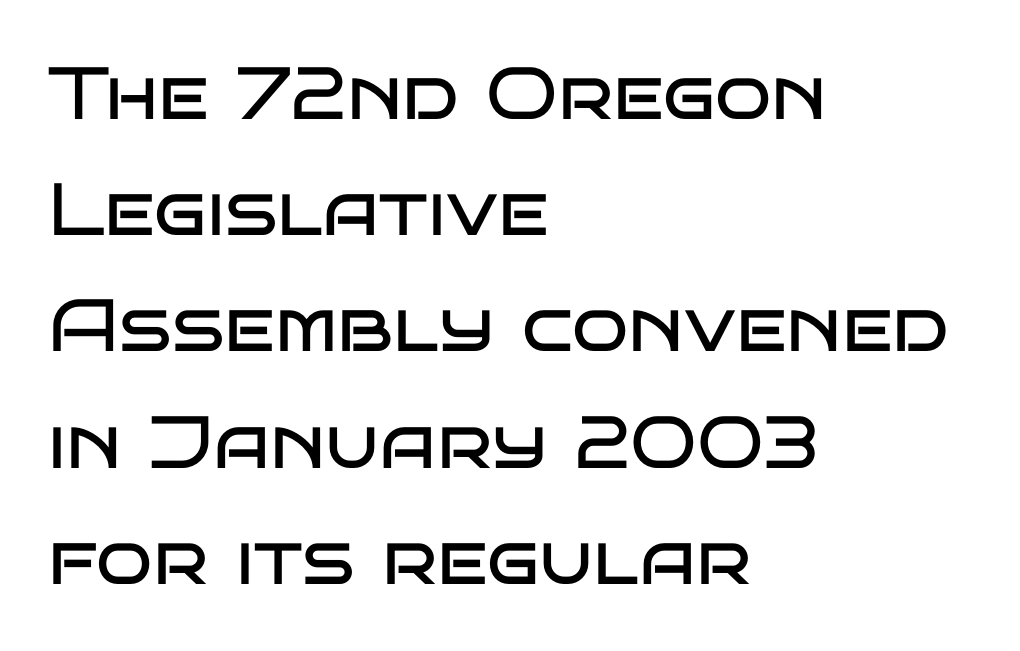
The image shows 74 px regular-weight, wide sans-serif type, upright; set left-aligned, normal line spacing (1.57x), normal letter spacing, not underlined; low stroke contrast and a large x-height.
